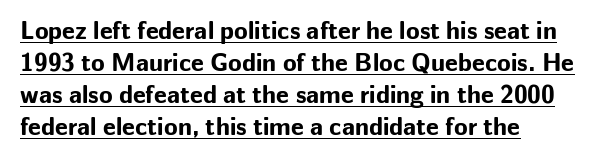
{"italic": "no", "bold": "yes", "underline": "yes", "align": "left", "line_spacing": "normal", "line_spacing_ratio": 1.28, "letter_spacing": "normal", "letter_spacing_em": 0.0, "glyph_px": 25}
